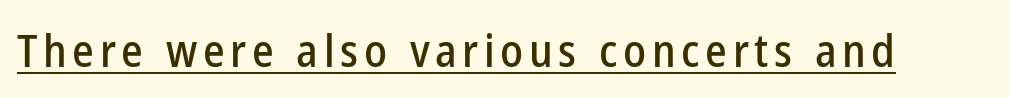
The axis of the letterforms is exactly vertical. The rendering shows plain stroke endings on the letterforms — a sans-serif design. Has an underline been added? It has. Here the designer chose a conventional face with non-uniform glyph widths.
